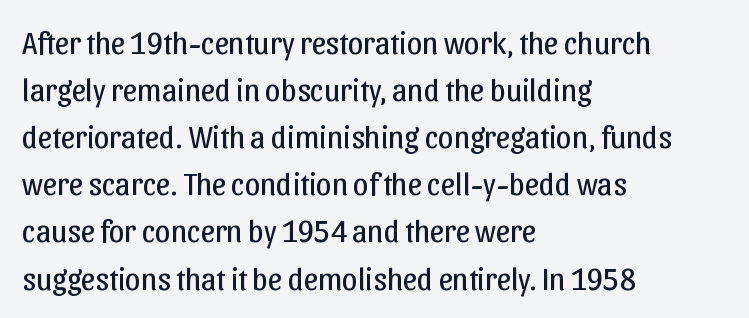
{"serif": "no", "italic": "no", "bold": "no", "weight": "regular", "width": "normal", "stroke_contrast": "low", "x_height": "medium", "monospaced": "no", "underline": "no", "align": "left", "line_spacing": "normal", "line_spacing_ratio": 1.52, "letter_spacing": "normal", "letter_spacing_em": 0.0, "glyph_px": 31}
